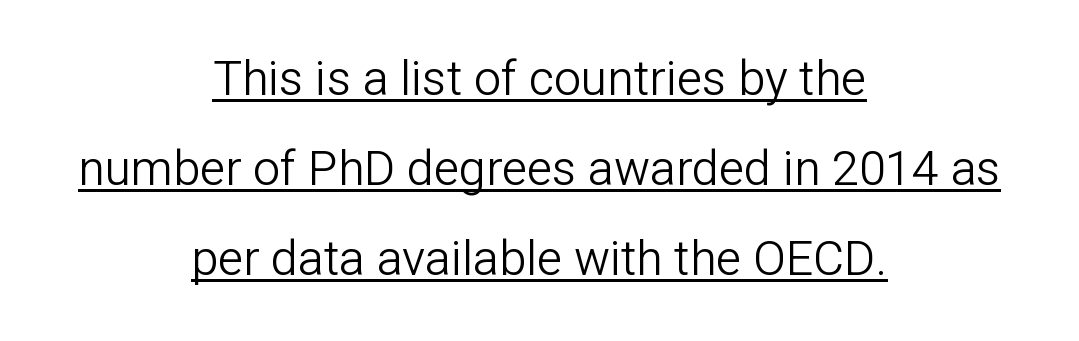
The image shows 48 px light sans-serif type, upright; set centered, line spacing 1.88x, normal letter spacing, underlined; low stroke contrast and a medium x-height.
